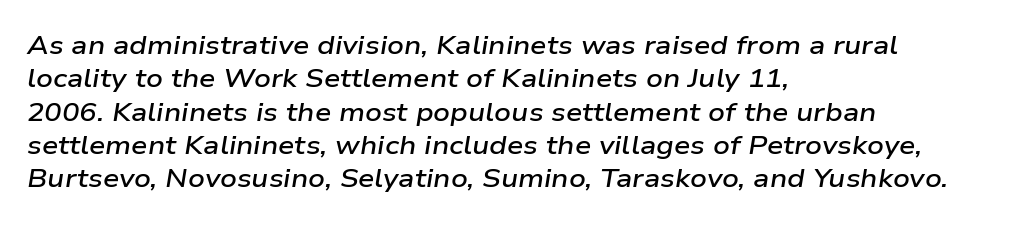
{"italic": "yes", "lean": "right", "slant_degrees": 9, "bold": "semi", "underline": "no", "align": "left", "line_spacing": "normal", "line_spacing_ratio": 1.28, "letter_spacing": "normal", "letter_spacing_em": 0.0, "glyph_px": 26}
